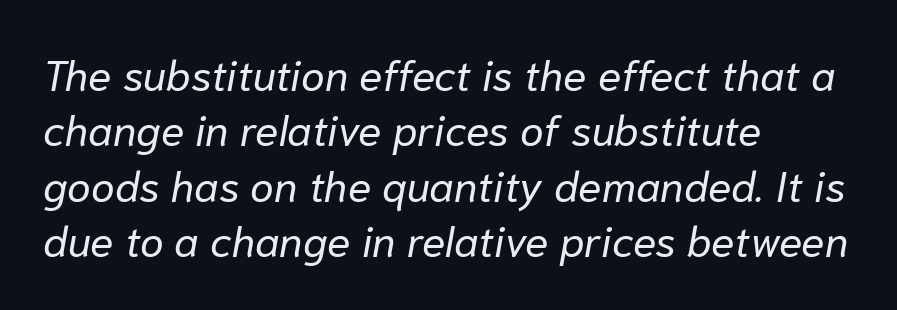
Q: Is the text bold? A: No.
Q: Is the text italic (slanted)? A: Yes, it leans right by about 10 degrees.
Q: Is the text underlined? A: No.
Q: How is the paragraph aligned? A: Left-aligned.
Q: Is the spacing between letters normal or unusually wide? A: Normal.
Q: Is the spacing between lines tight, normal or loose? A: Normal.
Q: Width (condensed, normal, or wide)? A: Normal.
Q: Stroke contrast? A: Low.
Q: x-height? A: Medium.
Q: Monospaced? A: No.
